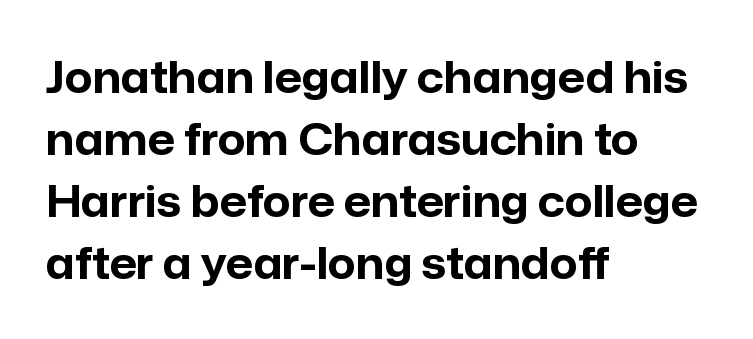
{"serif": "no", "italic": "no", "bold": "yes", "weight": "bold", "width": "normal", "stroke_contrast": "low", "x_height": "medium", "monospaced": "no", "underline": "no", "align": "left", "line_spacing": "normal", "line_spacing_ratio": 1.44, "letter_spacing": "normal", "letter_spacing_em": 0.0, "glyph_px": 43}
